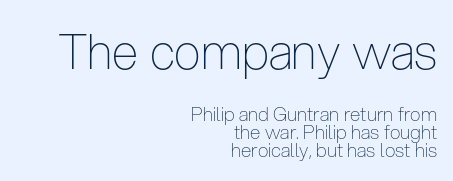
A flush-right, rag-left setting is used for this passage. Summary of vertical rhythm: compact, with narrow interline spacing. Notice how the stems are strictly vertical — no italics here. Lines of text with bare space underneath. In this sample the first text group is rendered at the bigger scale. On a weight scale, this lands at 450 or below.
